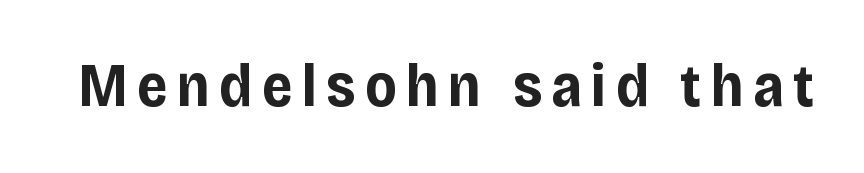
Is there any slant? The stems are plumb. In terms of letterform style, serifs are entirely absent. These lines are rendered in a variable-pitch font. Lines of text with bare space underneath. As a designer I'd log this as weight 700, bold.
